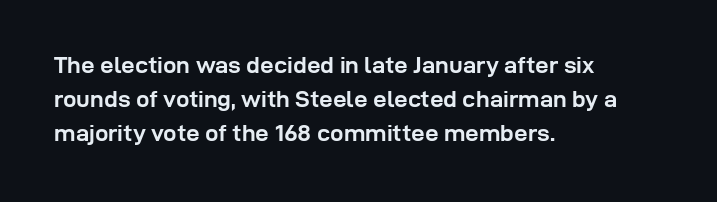
Q: Is the text bold? A: Yes.
Q: Is the text italic (slanted)? A: No, it is upright.
Q: Is the text underlined? A: No.
Q: How is the paragraph aligned? A: Left-aligned.
Q: Is the spacing between letters normal or unusually wide? A: Normal.
Q: Is the spacing between lines tight, normal or loose? A: Normal.
